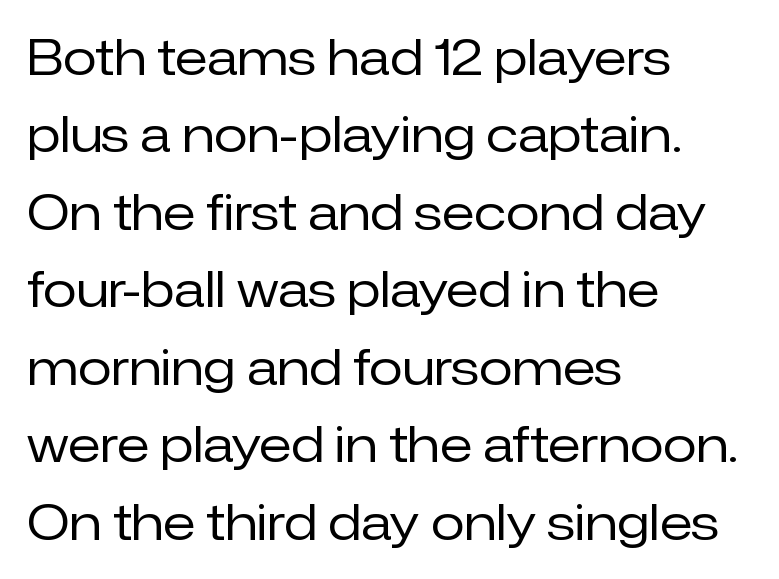
Q: Is the text bold? A: No.
Q: Is the text italic (slanted)? A: No, it is upright.
Q: Is the typeface a serif or a sans-serif typeface? A: Sans-serif.
Q: Is the text underlined? A: No.
Q: How is the paragraph aligned? A: Left-aligned.
Q: Is the spacing between letters normal or unusually wide? A: Normal.
Q: Is the spacing between lines tight, normal or loose? A: Normal.
Q: Width (condensed, normal, or wide)? A: Normal.
Q: Stroke contrast? A: Low.
Q: x-height? A: Medium.
Q: Monospaced? A: No.
